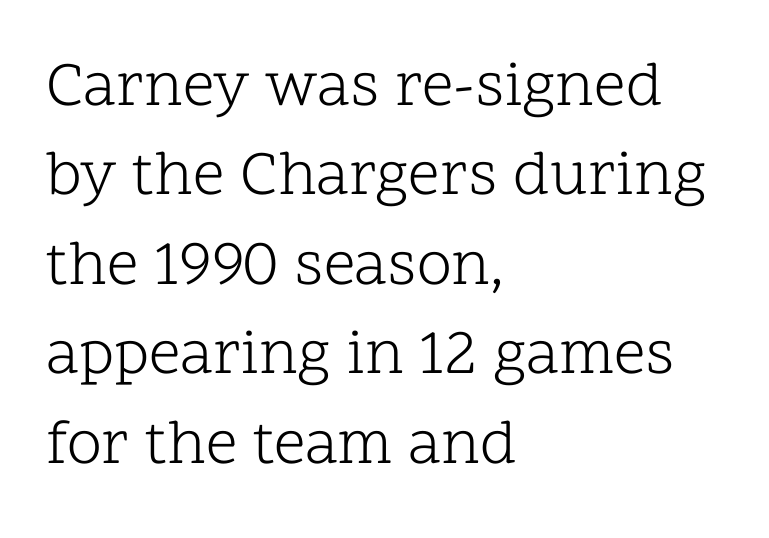
Q: Is the text bold? A: No.
Q: Is the text italic (slanted)? A: No, it is upright.
Q: Is the typeface a serif or a sans-serif typeface? A: Serif.
Q: Is the text underlined? A: No.
Q: How is the paragraph aligned? A: Left-aligned.
Q: Is the spacing between letters normal or unusually wide? A: Normal.
Q: Is the spacing between lines tight, normal or loose? A: Normal.
Q: Width (condensed, normal, or wide)? A: Normal.
Q: Stroke contrast? A: Low.
Q: x-height? A: Medium.
Q: Monospaced? A: No.
